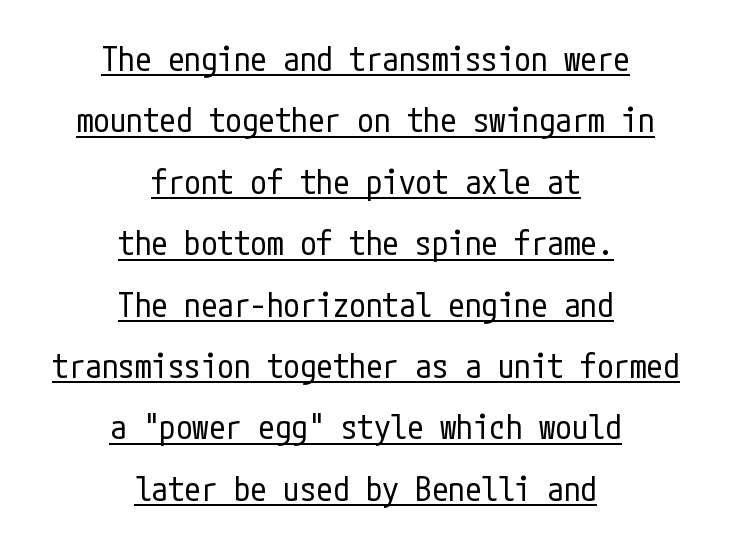
Q: Is the text bold? A: No.
Q: Is the text italic (slanted)? A: No, it is upright.
Q: Is the typeface a serif or a sans-serif typeface? A: Sans-serif.
Q: Is the text underlined? A: Yes.
Q: How is the paragraph aligned? A: Centered.
Q: Is the spacing between letters normal or unusually wide? A: Normal.
Q: Width (condensed, normal, or wide)? A: Condensed.
Q: Stroke contrast? A: Low.
Q: x-height? A: Medium.
